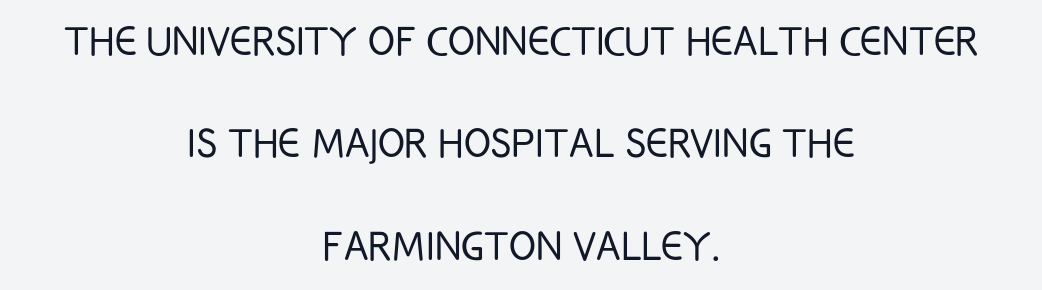
The image shows 50 px light, condensed sans-serif type, upright; set centered, loose line spacing (2.05x), normal letter spacing, not underlined; low stroke contrast and a large x-height.
